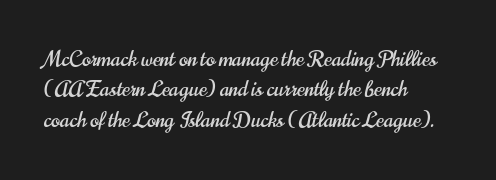
The image shows 21 px text type; set left-aligned, normal line spacing (1.45x), normal letter spacing, not underlined.
